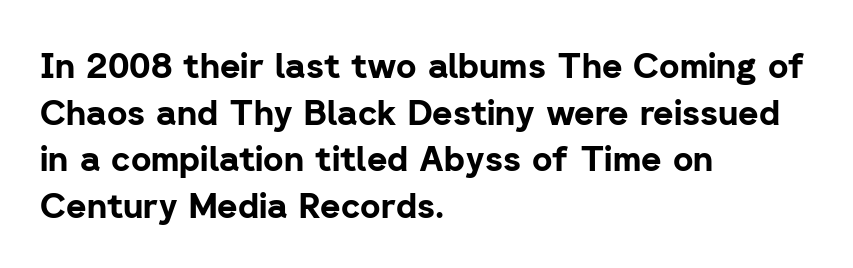
The image shows 35 px bold sans-serif type, upright; set left-aligned, normal line spacing (1.33x), normal letter spacing, not underlined; low stroke contrast and a medium x-height.
